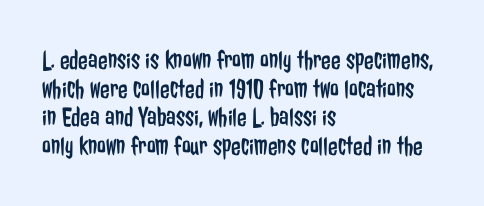
The image shows 28 px regular-weight, condensed sans-serif type, upright; set left-aligned, tight line spacing (1.02x), normal letter spacing, not underlined; low stroke contrast and a medium x-height.
